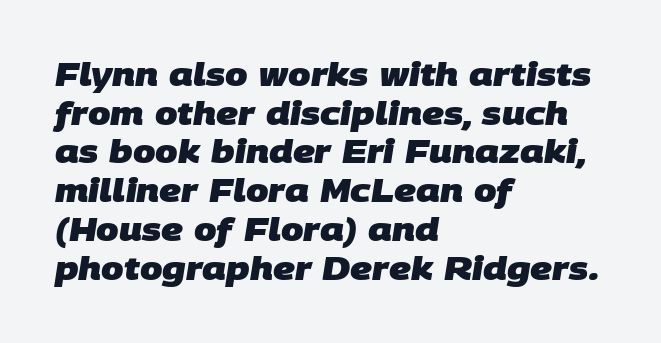
{"serif": "no", "bold": "yes", "weight": "heavy", "width": "normal", "stroke_contrast": "low", "x_height": "large", "monospaced": "no", "underline": "no", "align": "left", "line_spacing_ratio": 1.21, "letter_spacing": "normal", "letter_spacing_em": 0.0, "glyph_px": 32}
